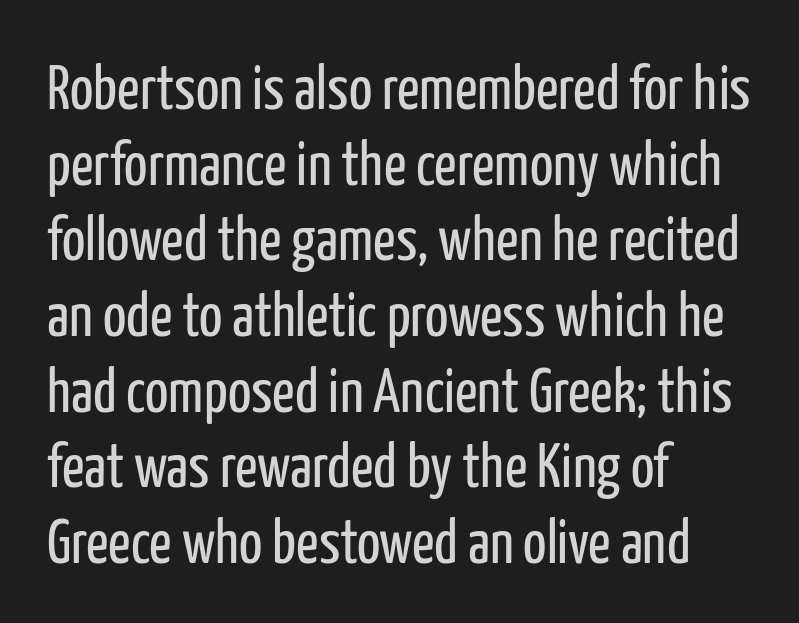
Words float on clear page, feet unadorned. Posture: straight, roman, zero tilt. One-word summary of the alignment: left. Stroke thickness stays within the range of a standard reading face or lighter.
